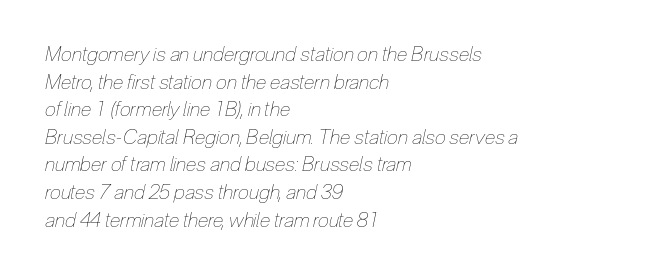
These lines are set flush left with a ragged right edge. The cut favours lightness, reaching ordinary text weight at its darkest. Glyph-to-glyph distance matches everyday printed text. The font's italic variant was chosen for this text.
